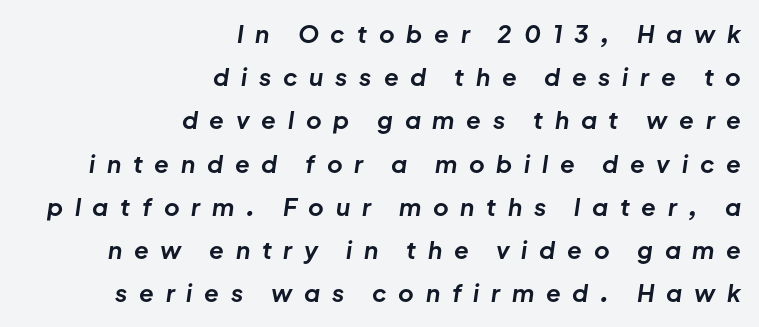
Q: Is the text bold? A: Yes.
Q: Is the text italic (slanted)? A: Yes, it leans right by about 8 degrees.
Q: Is the text underlined? A: No.
Q: How is the paragraph aligned? A: Right-aligned.
Q: Is the spacing between letters normal or unusually wide? A: Unusually wide.
